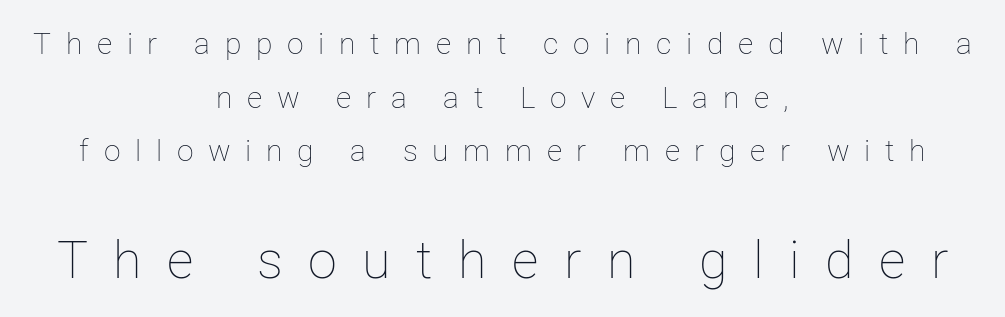
Q: Is the text bold? A: No.
Q: Is the text italic (slanted)? A: No, it is upright.
Q: Is the text underlined? A: No.
Q: How is the paragraph aligned? A: Centered.
Q: Is the spacing between letters normal or unusually wide? A: Unusually wide.
Q: Which block of text is set in a larger size, the first (top) or the second (bottom)? A: The second (bottom) one.
Q: Width (condensed, normal, or wide)? A: Normal.
Q: Stroke contrast? A: Low.
Q: x-height? A: Medium.
Q: Monospaced? A: No.
